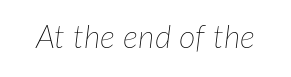
Compared with typical body copy, the letter spacing here is the same. The gap between lines stays unmarked. Character widths vary here, with narrow letters taking less room than wide ones. Nothing heavy about these letters — not bold at all. There's an unmistakable incline to the writing here.
